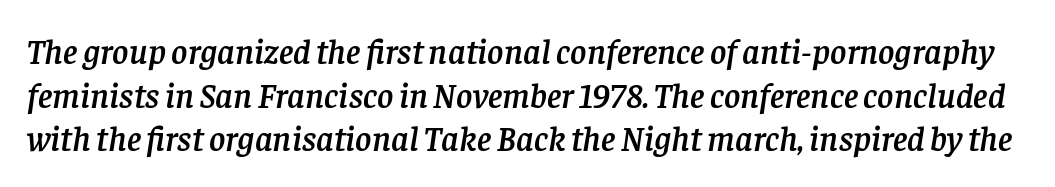
Q: Is the text italic (slanted)? A: Yes, it leans right by about 8 degrees.
Q: Is the typeface a serif or a sans-serif typeface? A: Serif.
Q: Is the text underlined? A: No.
Q: Is the spacing between letters normal or unusually wide? A: Normal.
Q: Is the spacing between lines tight, normal or loose? A: Normal.
Q: Width (condensed, normal, or wide)? A: Normal.
Q: Stroke contrast? A: Low.
Q: x-height? A: Large.
Q: Monospaced? A: No.
